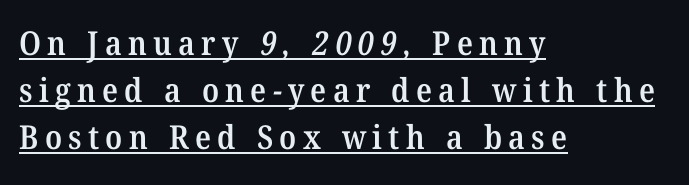
Q: Is the text bold? A: Semi-bold.
Q: Is the typeface a serif or a sans-serif typeface? A: Serif.
Q: Is the text underlined? A: Yes.
Q: How is the paragraph aligned? A: Left-aligned.
Q: Is the spacing between lines tight, normal or loose? A: Normal.
Q: Width (condensed, normal, or wide)? A: Normal.
Q: Stroke contrast? A: Medium.
Q: x-height? A: Medium.
Q: Monospaced? A: No.
